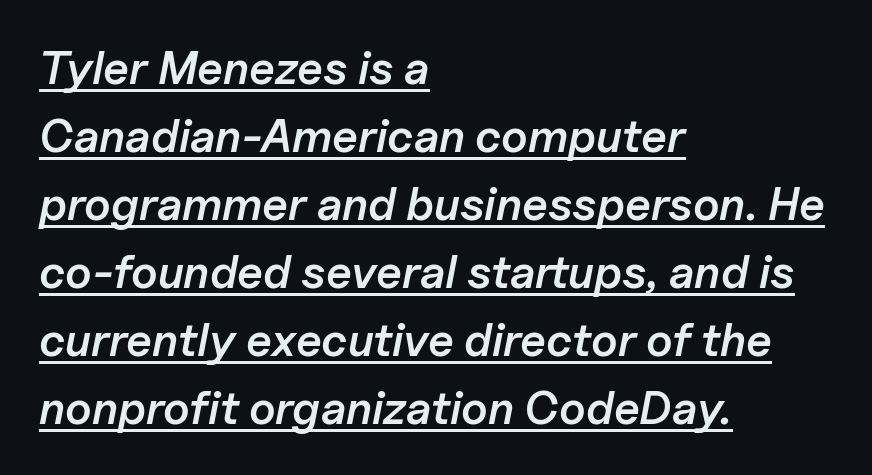
{"italic": "yes", "lean": "right", "slant_degrees": 11, "bold": "semi", "weight": "semibold", "width": "normal", "stroke_contrast": "low", "x_height": "medium", "monospaced": "no", "underline": "yes", "align": "left", "line_spacing": "normal", "line_spacing_ratio": 1.48, "letter_spacing": "normal", "letter_spacing_em": 0.0, "glyph_px": 46}
